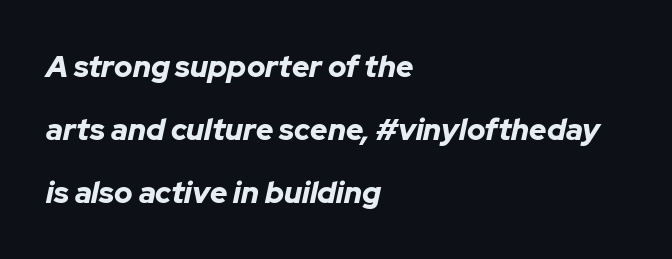
Stroke thickness is high; the sample reads as a true bold. Caption: multi-line text, flush left, ragged right. The letters are slanted; this is an italic face. Look at the tracking — it's just the regular setting, nothing added. Has an underline been added? It has not. Line spacing here is loose.
